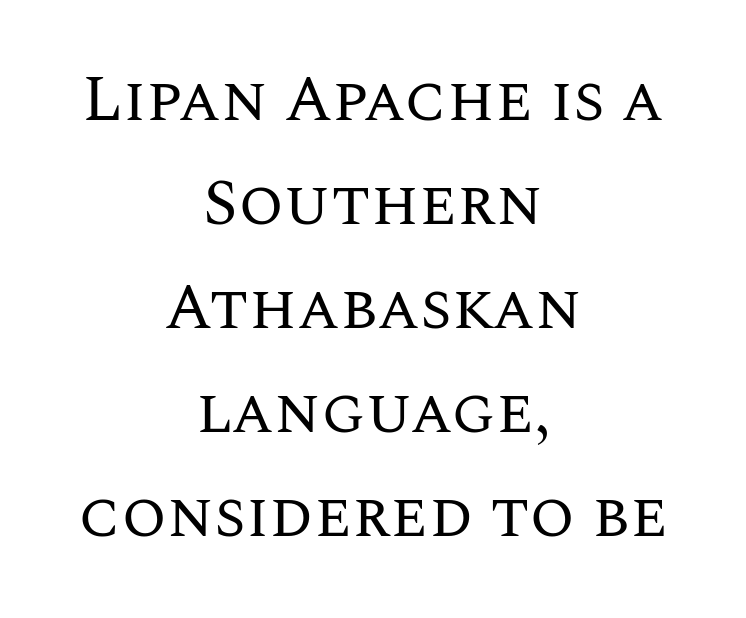
{"italic": "no", "bold": "no", "weight": "regular", "width": "normal", "stroke_contrast": "medium", "x_height": "large", "monospaced": "no", "underline": "no", "align": "center", "line_spacing": "normal", "line_spacing_ratio": 1.6, "letter_spacing": "normal", "letter_spacing_em": 0.0, "glyph_px": 65}
